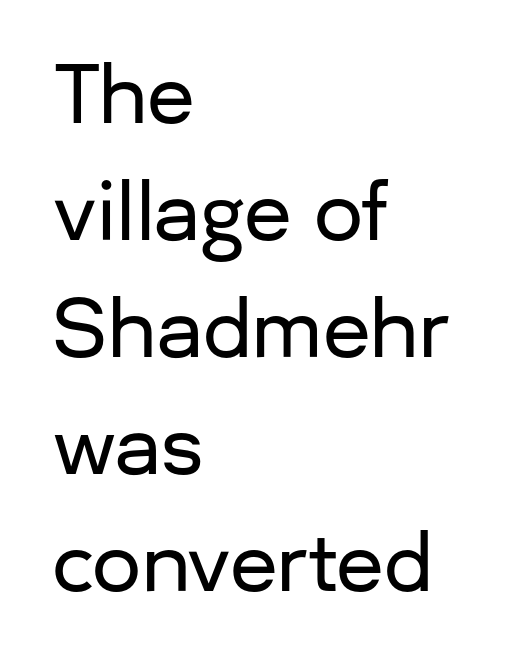
Q: Is the text italic (slanted)? A: No, it is upright.
Q: Is the typeface a serif or a sans-serif typeface? A: Sans-serif.
Q: Is the text underlined? A: No.
Q: How is the paragraph aligned? A: Left-aligned.
Q: Is the spacing between letters normal or unusually wide? A: Normal.
Q: Is the spacing between lines tight, normal or loose? A: Normal.
Q: Width (condensed, normal, or wide)? A: Normal.
Q: Stroke contrast? A: Low.
Q: x-height? A: Medium.
Q: Monospaced? A: No.
